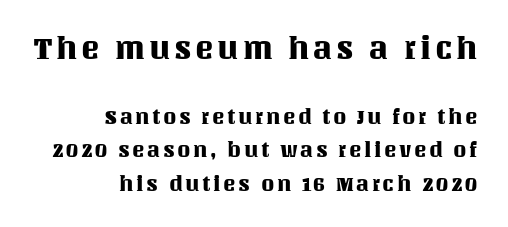
Q: Is the text italic (slanted)? A: No, it is upright.
Q: Is the text underlined? A: No.
Q: How is the paragraph aligned? A: Right-aligned.
Q: Is the spacing between lines tight, normal or loose? A: Normal.
Q: Which block of text is set in a larger size, the first (top) or the second (bottom)? A: The first (top) one.
Q: Width (condensed, normal, or wide)? A: Normal.
Q: Stroke contrast? A: Medium.
Q: x-height? A: Large.
Q: Monospaced? A: No.
